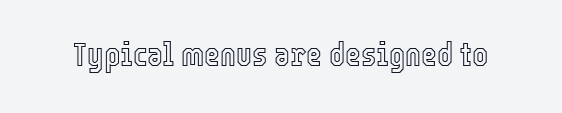
Has an underline been added? It has not. These lines were composed using upright roman letters. Characters follow at the spacing the type designer built in. Varying glyph widths throughout — classic text-font behaviour.
